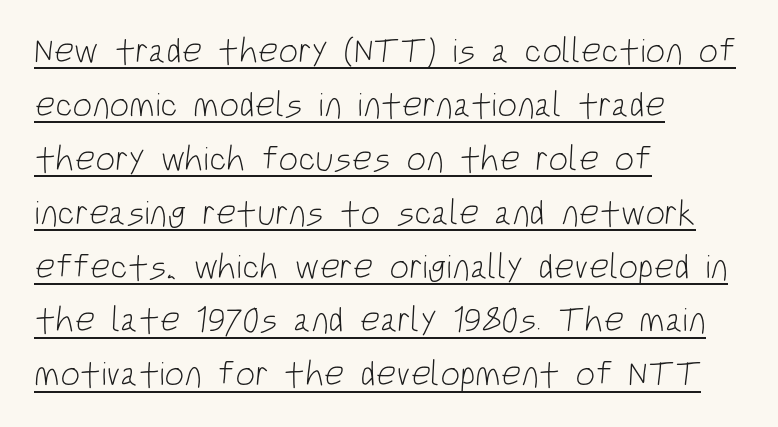
{"serif": "no", "bold": "no", "weight": "light", "width": "condensed", "stroke_contrast": "low", "x_height": "large", "monospaced": "no", "underline": "yes", "align": "left", "line_spacing": "normal", "line_spacing_ratio": 1.54, "letter_spacing": "normal", "letter_spacing_em": 0.0, "glyph_px": 35}
